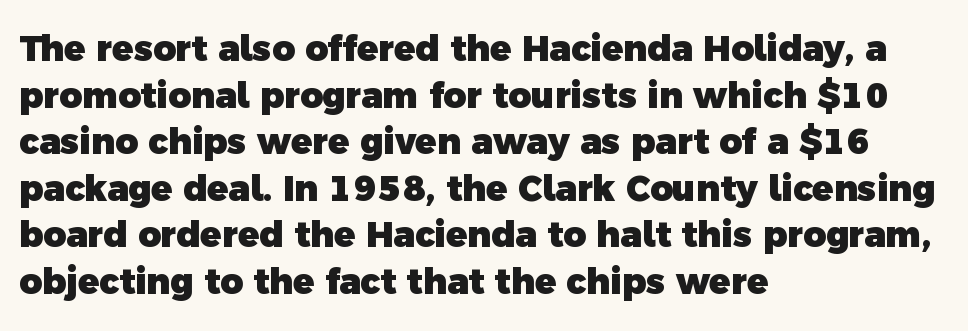
The image shows 35 px heavy sans-serif type; set left-aligned, normal line spacing (1.33x), normal letter spacing, not underlined; a medium x-height.
